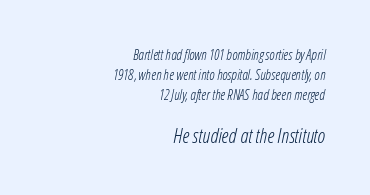
Q: Is the text bold? A: No.
Q: Is the text italic (slanted)? A: Yes, it leans right by about 12 degrees.
Q: Is the text underlined? A: No.
Q: How is the paragraph aligned? A: Right-aligned.
Q: Is the spacing between letters normal or unusually wide? A: Normal.
Q: Is the spacing between lines tight, normal or loose? A: Normal.
Q: Which block of text is set in a larger size, the first (top) or the second (bottom)? A: The second (bottom) one.
